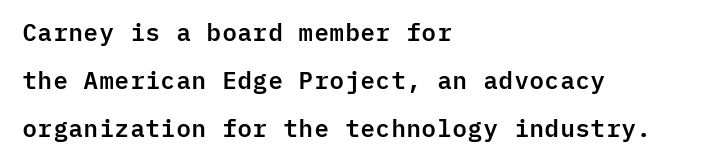
The lines in this sample share a left origin and differ only in where they stop. Descenders hang freely into open space. A typesetter would call this zero additional tracking. A typesetter would mark this as roman, not italic. The leading is generous, giving the passage an open texture.
